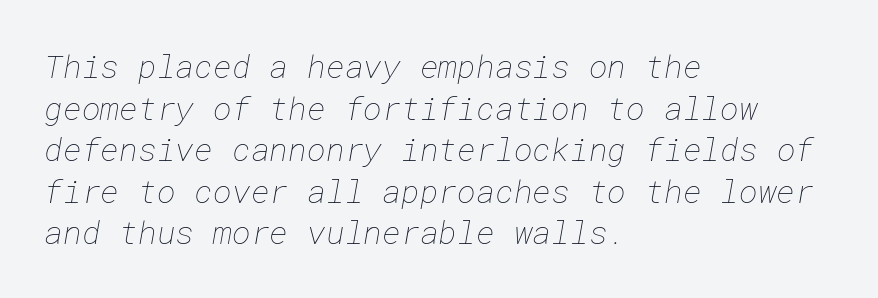
Q: Is the text bold? A: No.
Q: Is the text underlined? A: No.
Q: How is the paragraph aligned? A: Left-aligned.
Q: Is the spacing between letters normal or unusually wide? A: Normal.
Q: Is the spacing between lines tight, normal or loose? A: Normal.
Q: Width (condensed, normal, or wide)? A: Normal.
Q: Stroke contrast? A: Low.
Q: x-height? A: Medium.
